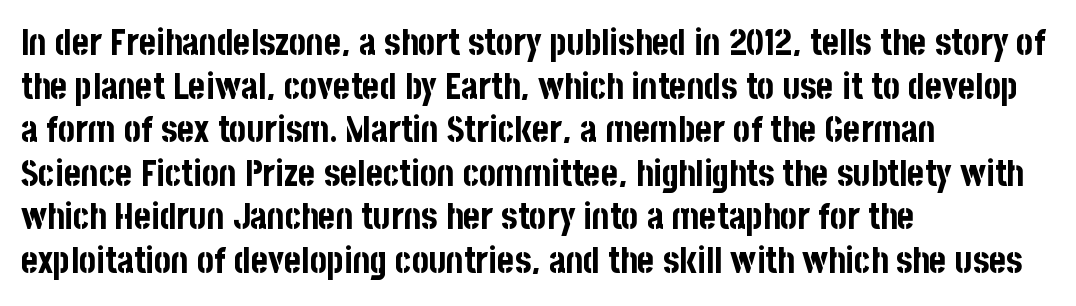
The image shows 36 px bold, condensed sans-serif type, upright; set left-aligned, line spacing 1.21x, normal letter spacing, not underlined; low stroke contrast and a large x-height.
